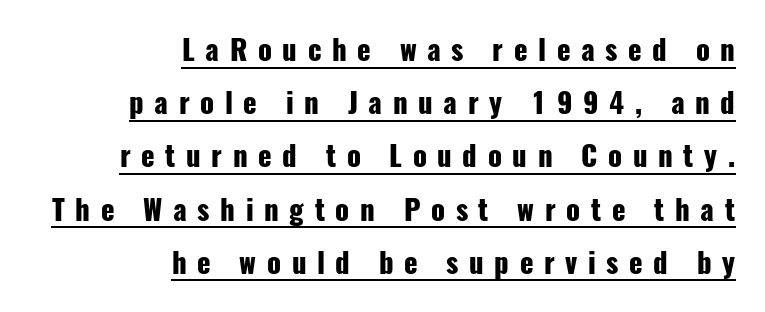
{"serif": "no", "italic": "no", "bold": "yes", "weight": "heavy", "width": "condensed", "stroke_contrast": "low", "x_height": "medium", "monospaced": "no", "underline": "yes", "align": "right", "line_spacing": "loose", "line_spacing_ratio": 1.9, "letter_spacing": "wide", "letter_spacing_em": 0.38, "glyph_px": 28}
